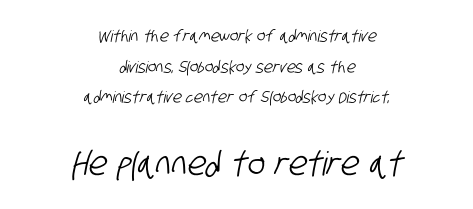
A typesetter would call this zero additional tracking. Classification — sans serif. Plain, unruled lines of type. Typesetter's note — lower block bumped up in size, upper block left smaller.
